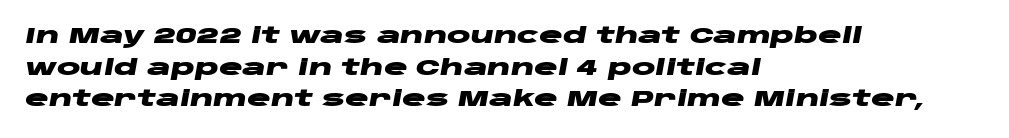
{"italic": "yes", "lean": "right", "slant_degrees": 10, "bold": "yes", "underline": "no", "align": "left", "line_spacing": "normal", "line_spacing_ratio": 1.44, "letter_spacing": "normal", "letter_spacing_em": 0.0, "glyph_px": 22}
